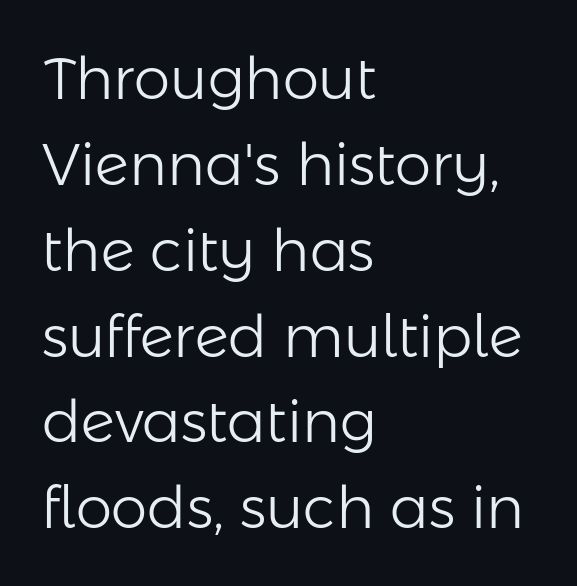
The image shows 58 px light sans-serif type, upright; set left-aligned, normal line spacing (1.48x), normal letter spacing, not underlined; low stroke contrast and a medium x-height.
